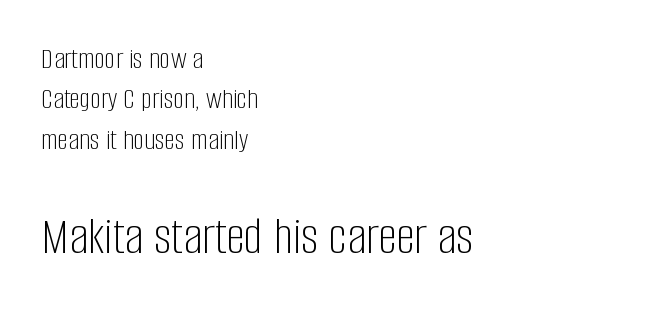
{"serif": "no", "italic": "no", "bold": "no", "weight": "light", "width": "condensed", "stroke_contrast": "low", "x_height": "large", "monospaced": "no", "underline": "no", "align": "left", "line_spacing": "normal", "line_spacing_ratio": 1.35, "letter_spacing": "normal", "letter_spacing_em": 0.0, "larger_block": "second", "size_ratio": 1.77, "glyph_px": 53}
